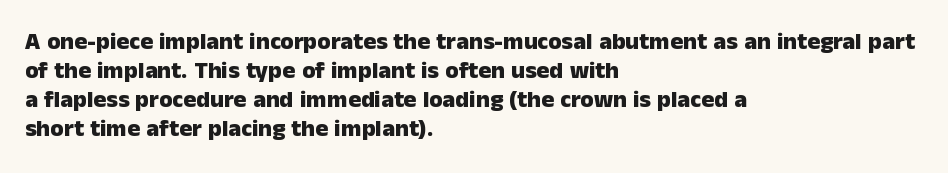
Bold? Absolutely — the strokes are thick and heavy. These lines are set flush left with a ragged right edge. Each row of text sits above clean, open space. There is no visible air inserted between adjacent glyphs. The type sits square on the baseline with zero lean.
